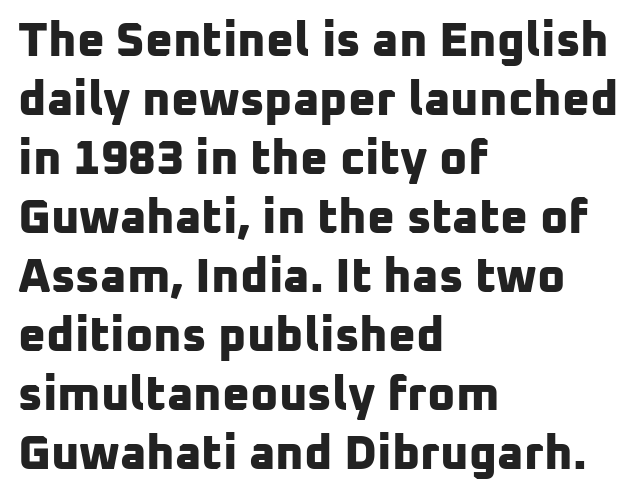
Q: Is the text bold? A: Yes.
Q: Is the typeface a serif or a sans-serif typeface? A: Sans-serif.
Q: Is the text underlined? A: No.
Q: How is the paragraph aligned? A: Left-aligned.
Q: Is the spacing between letters normal or unusually wide? A: Normal.
Q: Width (condensed, normal, or wide)? A: Normal.
Q: Stroke contrast? A: Low.
Q: x-height? A: Medium.
Q: Monospaced? A: No.
